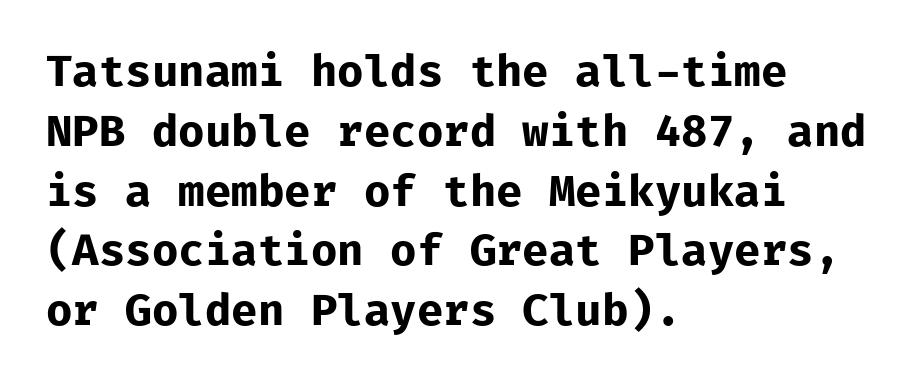
The image shows 43 px bold sans-serif type, upright; set left-aligned, normal line spacing (1.39x), normal letter spacing, not underlined; low stroke contrast and a medium x-height.
